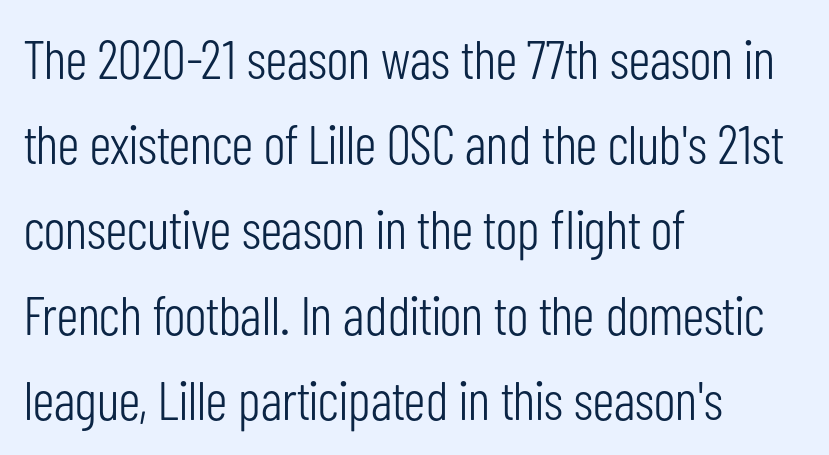
Q: Is the text bold? A: No.
Q: Is the text italic (slanted)? A: No, it is upright.
Q: Is the typeface a serif or a sans-serif typeface? A: Sans-serif.
Q: Is the text underlined? A: No.
Q: How is the paragraph aligned? A: Left-aligned.
Q: Is the spacing between letters normal or unusually wide? A: Normal.
Q: Is the spacing between lines tight, normal or loose? A: Normal.
Q: Width (condensed, normal, or wide)? A: Condensed.
Q: Stroke contrast? A: Low.
Q: x-height? A: Medium.
Q: Monospaced? A: No.
